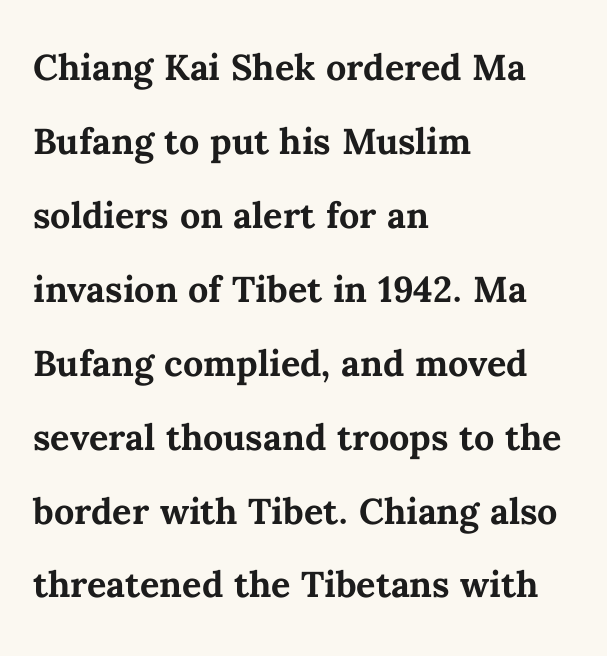
Evenly set lines give the paragraph a standard silhouette. Between one letter and the next there's only the usual sliver of space. Do the letters lean? They stand straight. The area under the type is left untouched. The compositor pushed each line to the left boundary.
